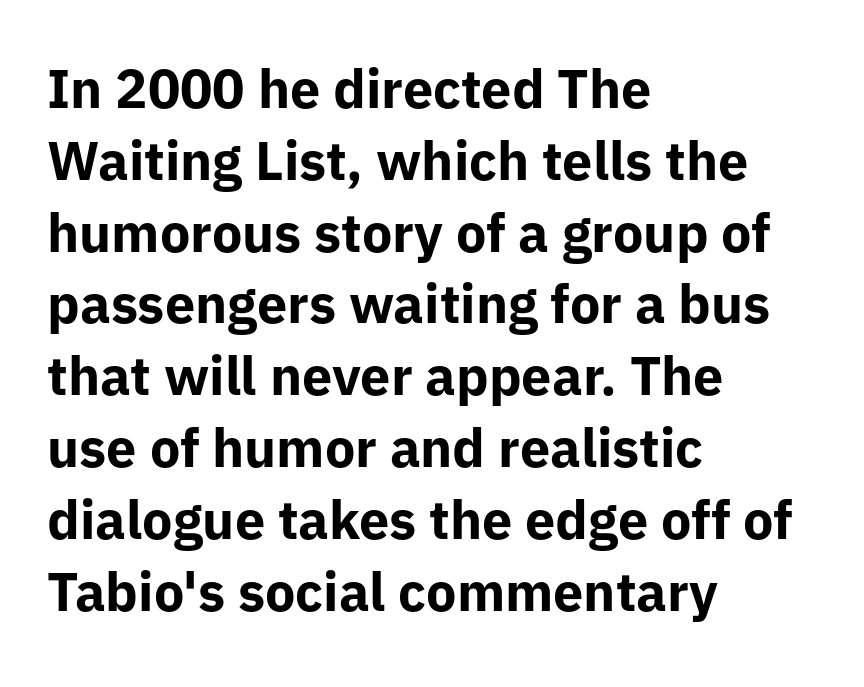
{"serif": "no", "italic": "no", "bold": "yes", "weight": "bold", "width": "normal", "stroke_contrast": "low", "x_height": "medium", "monospaced": "no", "underline": "no", "align": "left", "line_spacing": "normal", "line_spacing_ratio": 1.33, "letter_spacing": "normal", "letter_spacing_em": 0.0, "glyph_px": 54}
